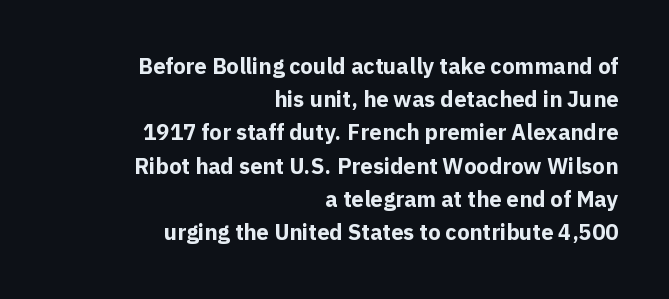
Q: Is the text bold? A: Yes.
Q: Is the text italic (slanted)? A: No, it is upright.
Q: Is the text underlined? A: No.
Q: How is the paragraph aligned? A: Right-aligned.
Q: Is the spacing between letters normal or unusually wide? A: Normal.
Q: Is the spacing between lines tight, normal or loose? A: Normal.
